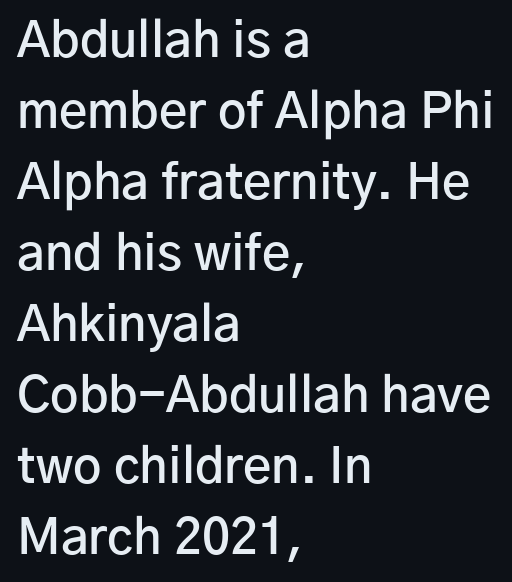
{"serif": "no", "italic": "no", "bold": "semi", "weight": "semibold", "width": "normal", "stroke_contrast": "low", "x_height": "medium", "monospaced": "no", "underline": "no", "align": "left", "line_spacing": "normal", "line_spacing_ratio": 1.45, "letter_spacing": "normal", "letter_spacing_em": 0.0, "glyph_px": 49}
